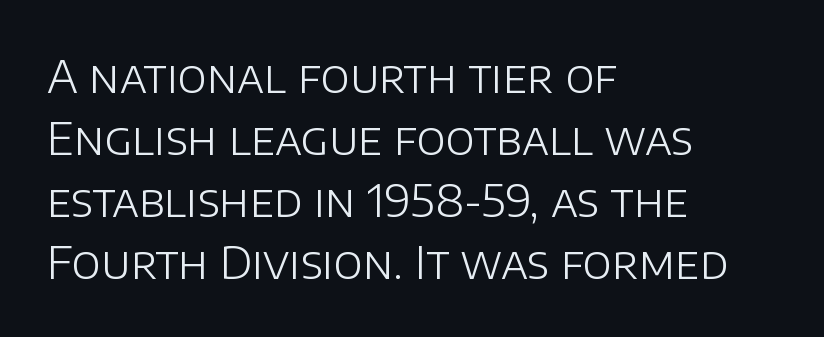
The lettering holds an erect, upright posture throughout. The vertical gap from one line to the next is medium. The lines are quadded left. A quiet, ordinary-to-light weight characterises the typeface. The type family on display is of the sans-serif kind.
